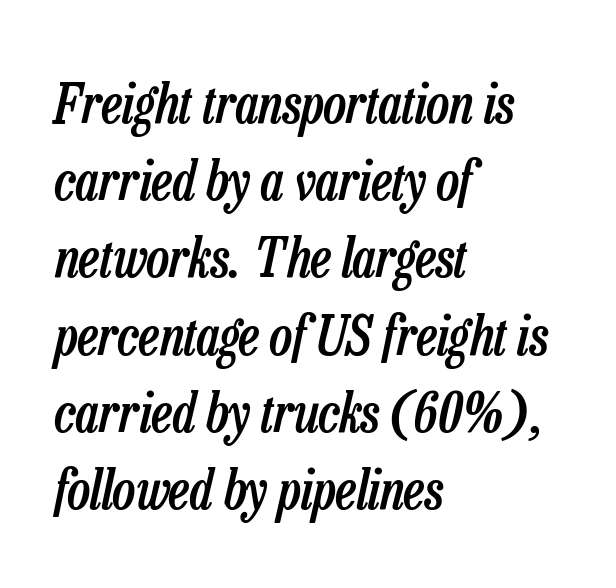
The image shows 54 px semibold, condensed type, italic (leaning right); set left-aligned, normal line spacing (1.43x), normal letter spacing, not underlined; low stroke contrast and a medium x-height.
